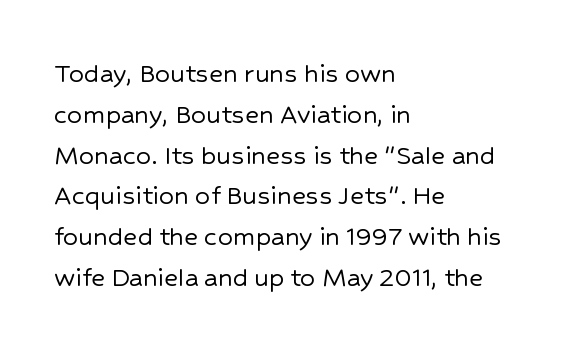
Q: Is the text italic (slanted)? A: No, it is upright.
Q: Is the typeface a serif or a sans-serif typeface? A: Sans-serif.
Q: Is the text underlined? A: No.
Q: How is the paragraph aligned? A: Left-aligned.
Q: Is the spacing between letters normal or unusually wide? A: Normal.
Q: Is the spacing between lines tight, normal or loose? A: Normal.
Q: Width (condensed, normal, or wide)? A: Normal.
Q: Stroke contrast? A: Low.
Q: x-height? A: Medium.
Q: Monospaced? A: No.
